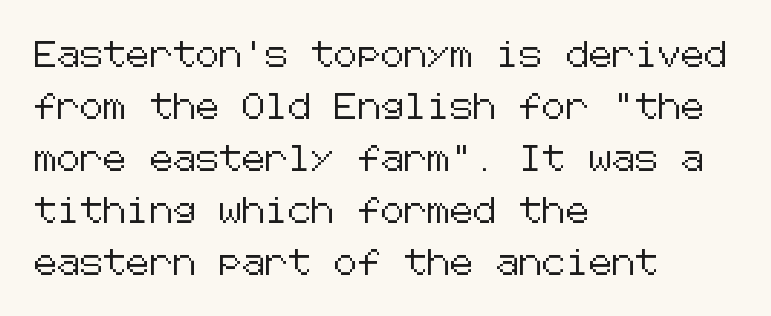
Q: Is the text italic (slanted)? A: No, it is upright.
Q: Is the text underlined? A: No.
Q: How is the paragraph aligned? A: Left-aligned.
Q: Is the spacing between letters normal or unusually wide? A: Normal.
Q: Is the spacing between lines tight, normal or loose? A: Loose.
